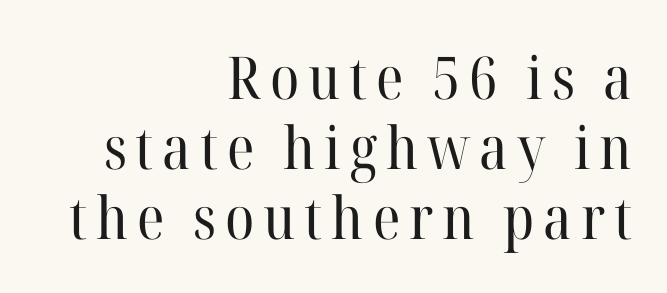
{"serif": "yes", "italic": "no", "bold": "no", "weight": "regular", "width": "normal", "stroke_contrast": "high", "x_height": "medium", "monospaced": "no", "underline": "no", "align": "right", "line_spacing_ratio": 1.19, "glyph_px": 59}
